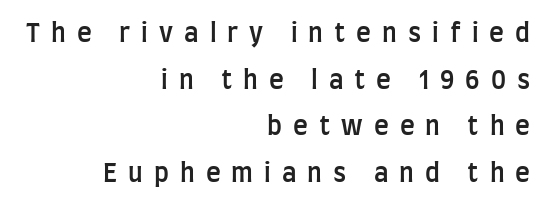
Q: Is the text bold? A: Semi-bold.
Q: Is the text italic (slanted)? A: No, it is upright.
Q: Is the text underlined? A: No.
Q: How is the paragraph aligned? A: Right-aligned.
Q: Is the spacing between letters normal or unusually wide? A: Unusually wide.
